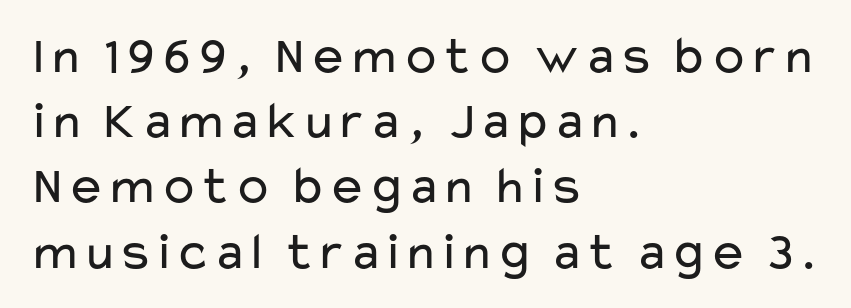
Is this a fixed-width face? No — the glyphs have proportional, varying widths. If you drew a line through each stem, it would be perfectly vertical. Is this a sans? Yes — the strokes have no serifs. A classic flush-left, rag-right setting is used for this passage. The type is set solid horizontally, with unmodified tracking.
